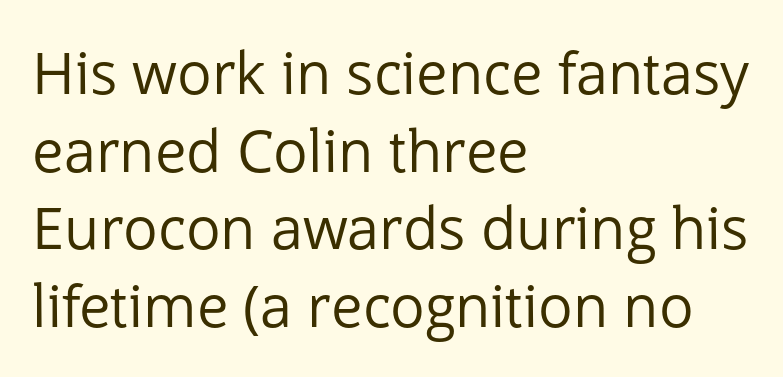
Q: Is the text bold? A: No.
Q: Is the text italic (slanted)? A: No, it is upright.
Q: Is the typeface a serif or a sans-serif typeface? A: Sans-serif.
Q: Is the text underlined? A: No.
Q: How is the paragraph aligned? A: Left-aligned.
Q: Is the spacing between letters normal or unusually wide? A: Normal.
Q: Is the spacing between lines tight, normal or loose? A: Normal.
Q: Width (condensed, normal, or wide)? A: Normal.
Q: Stroke contrast? A: Low.
Q: x-height? A: Medium.
Q: Monospaced? A: No.
